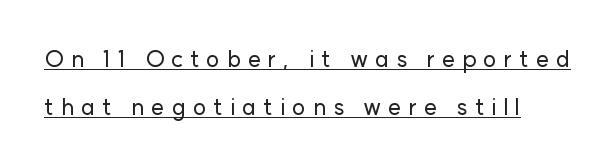
The passage shown has open, widely tracked lettering throughout. Leading: increased. In terms of posture, this sample is upright. The specimen includes a rule beneath the text block's lines.
